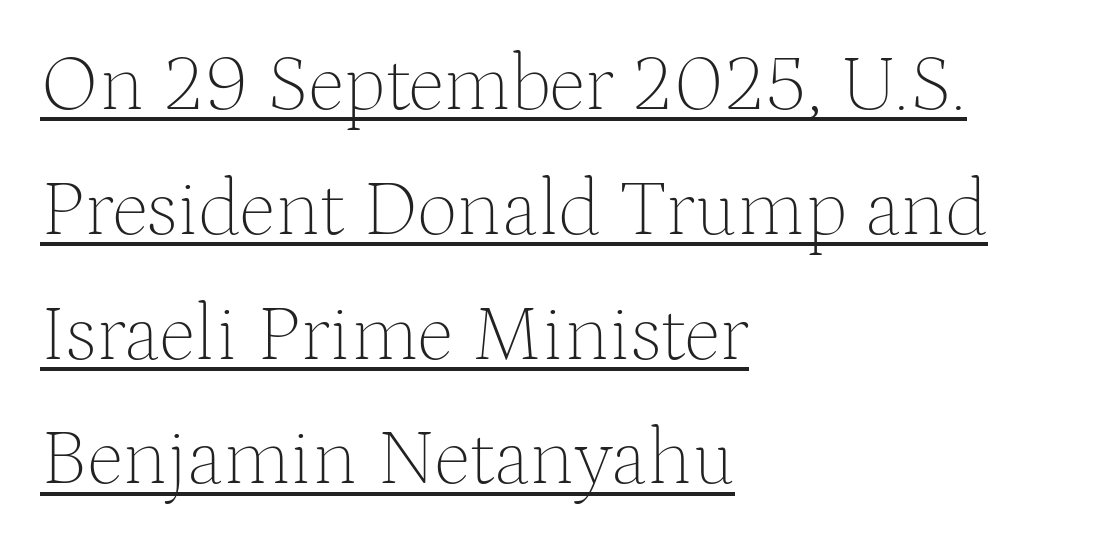
{"serif": "yes", "italic": "no", "bold": "no", "weight": "thin", "width": "normal", "stroke_contrast": "medium", "x_height": "medium", "monospaced": "no", "underline": "yes", "align": "left", "line_spacing": "normal", "line_spacing_ratio": 1.56, "letter_spacing": "normal", "letter_spacing_em": 0.0, "glyph_px": 80}
